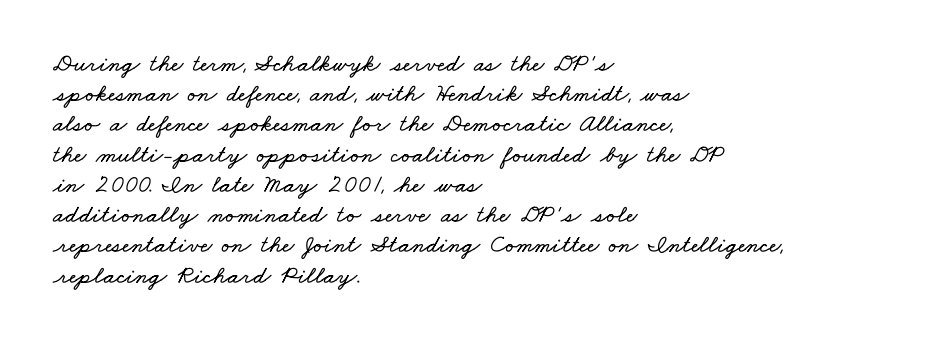
Q: Is the text underlined? A: No.
Q: How is the paragraph aligned? A: Left-aligned.
Q: Is the spacing between letters normal or unusually wide? A: Normal.
